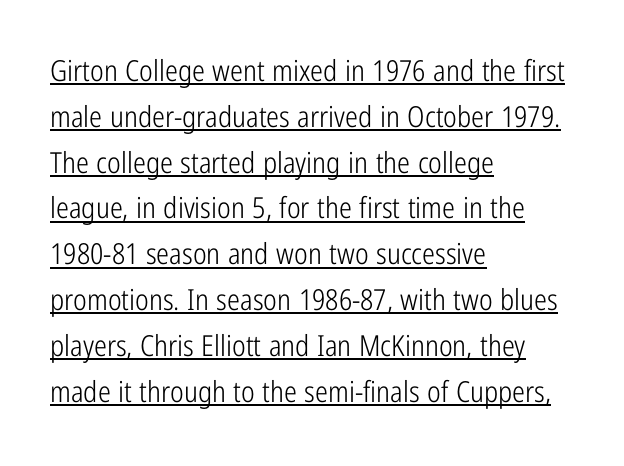
Q: Is the text bold? A: No.
Q: Is the text italic (slanted)? A: No, it is upright.
Q: Is the typeface a serif or a sans-serif typeface? A: Sans-serif.
Q: Is the text underlined? A: Yes.
Q: How is the paragraph aligned? A: Left-aligned.
Q: Is the spacing between letters normal or unusually wide? A: Normal.
Q: Is the spacing between lines tight, normal or loose? A: Normal.
Q: Width (condensed, normal, or wide)? A: Condensed.
Q: Stroke contrast? A: Low.
Q: x-height? A: Medium.
Q: Monospaced? A: No.
